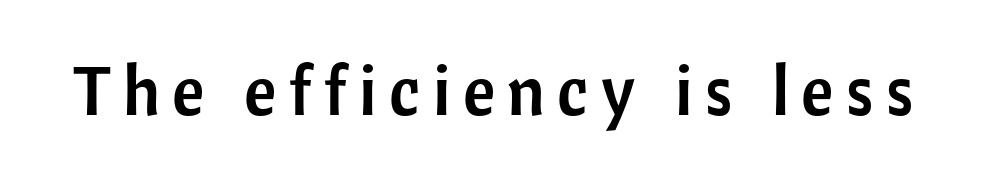
Unmarked baselines from the first word to the last. Each letter keeps its own natural width here, so spacing adapts to shape. The font's upright variant was chosen for this text. Font category for this specimen: sans-serif.
